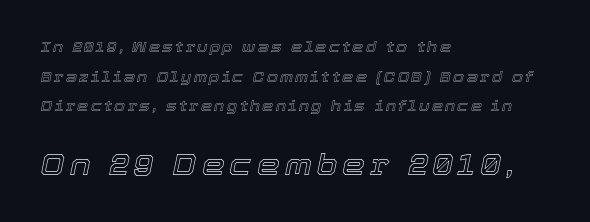
The image shows 29 px text type, italic (leaning right); set left-aligned, loose line spacing (2.11x), not underlined; the second (bottom) block is 2.07x larger; a medium x-height.
